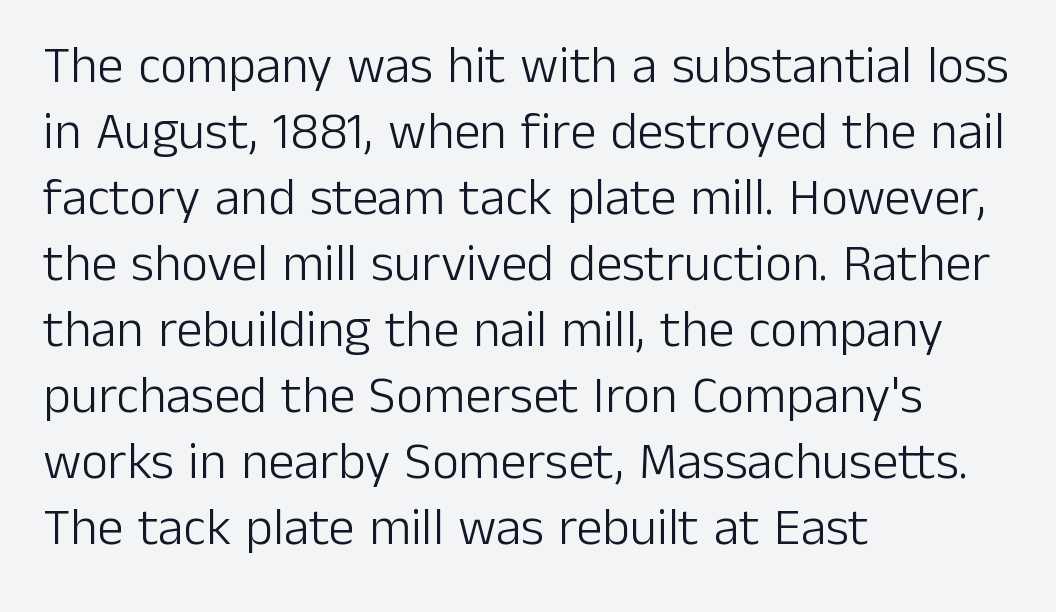
Decoration check: the copy has no underline. Serif or sans? Sans — the stroke terminals are bare. There is no visible air inserted between adjacent glyphs. Leading matches the norm, producing a regular column.
